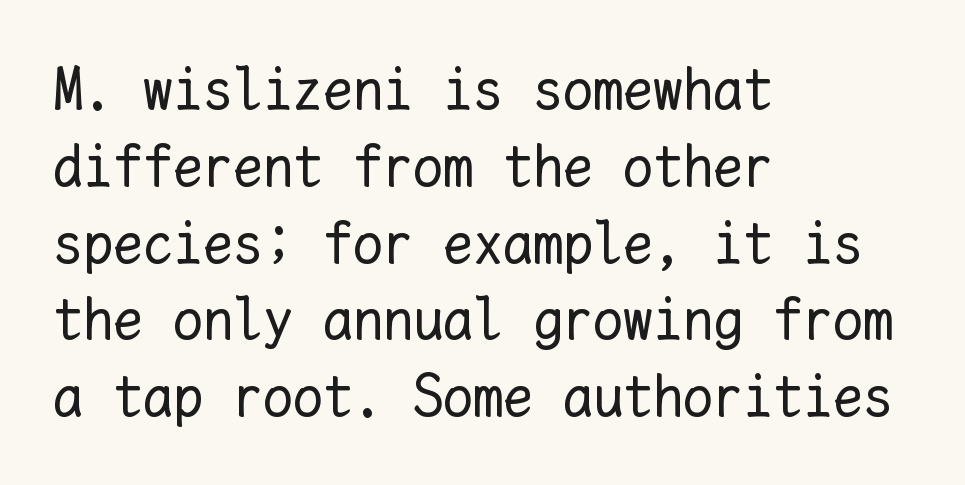
The image shows 60 px regular-weight type, upright, monospaced; set left-aligned, normal line spacing (1.28x), normal letter spacing, not underlined; low stroke contrast and a medium x-height.
